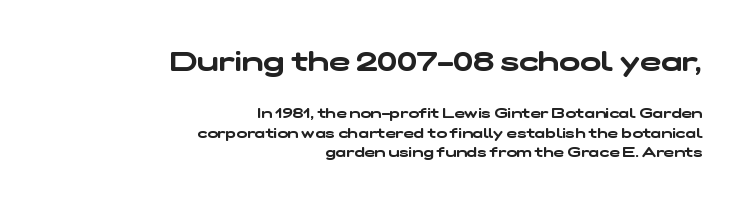
Q: Is the typeface a serif or a sans-serif typeface? A: Sans-serif.
Q: Is the text underlined? A: No.
Q: How is the paragraph aligned? A: Right-aligned.
Q: Is the spacing between letters normal or unusually wide? A: Normal.
Q: Is the spacing between lines tight, normal or loose? A: Normal.
Q: Which block of text is set in a larger size, the first (top) or the second (bottom)? A: The first (top) one.
Q: Width (condensed, normal, or wide)? A: Wide.
Q: Stroke contrast? A: Low.
Q: x-height? A: Medium.
Q: Monospaced? A: No.
